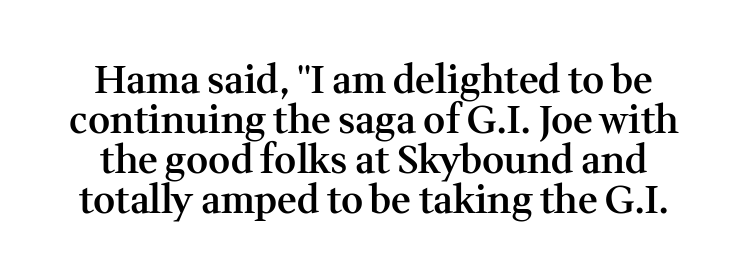
Q: Is the text bold? A: Semi-bold.
Q: Is the text italic (slanted)? A: No, it is upright.
Q: Is the typeface a serif or a sans-serif typeface? A: Serif.
Q: Is the text underlined? A: No.
Q: Is the spacing between letters normal or unusually wide? A: Normal.
Q: Is the spacing between lines tight, normal or loose? A: Tight.
Q: Width (condensed, normal, or wide)? A: Normal.
Q: Stroke contrast? A: Medium.
Q: x-height? A: Medium.
Q: Monospaced? A: No.
